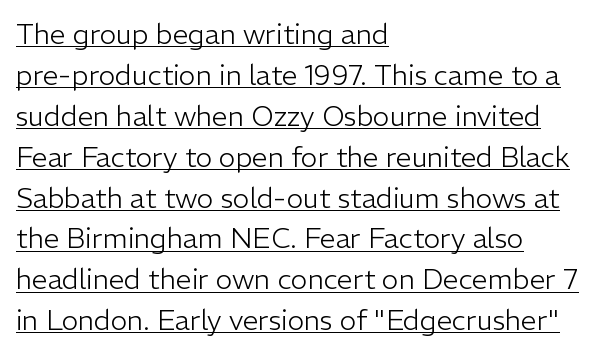
Q: Is the text bold? A: No.
Q: Is the text italic (slanted)? A: No, it is upright.
Q: Is the typeface a serif or a sans-serif typeface? A: Sans-serif.
Q: Is the text underlined? A: Yes.
Q: How is the paragraph aligned? A: Left-aligned.
Q: Is the spacing between letters normal or unusually wide? A: Normal.
Q: Is the spacing between lines tight, normal or loose? A: Normal.
Q: Width (condensed, normal, or wide)? A: Normal.
Q: Stroke contrast? A: Low.
Q: x-height? A: Medium.
Q: Monospaced? A: No.
